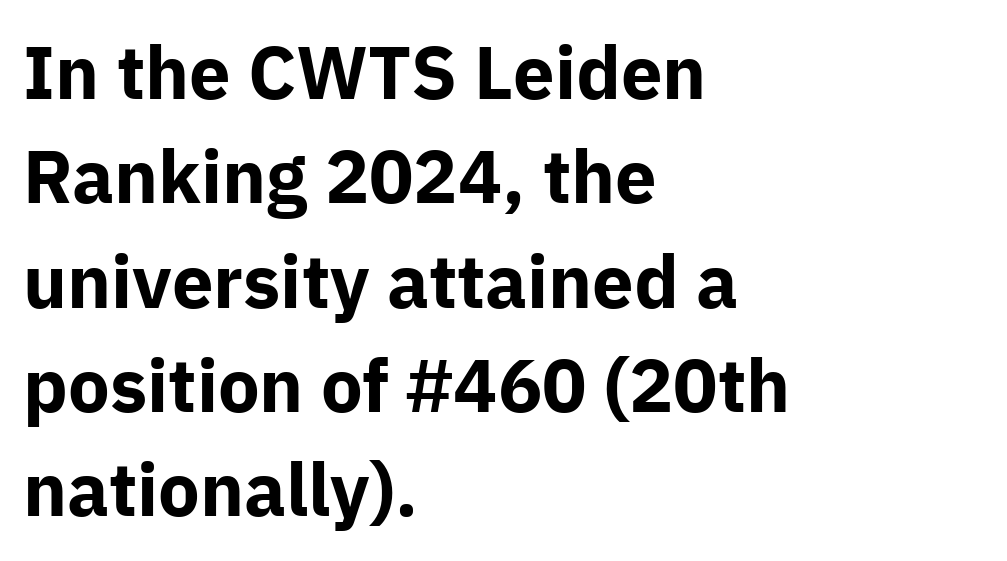
Q: Is the text bold? A: Yes.
Q: Is the text italic (slanted)? A: No, it is upright.
Q: Is the typeface a serif or a sans-serif typeface? A: Sans-serif.
Q: Is the text underlined? A: No.
Q: How is the paragraph aligned? A: Left-aligned.
Q: Is the spacing between letters normal or unusually wide? A: Normal.
Q: Is the spacing between lines tight, normal or loose? A: Normal.
Q: Width (condensed, normal, or wide)? A: Normal.
Q: Stroke contrast? A: Low.
Q: x-height? A: Medium.
Q: Monospaced? A: No.
